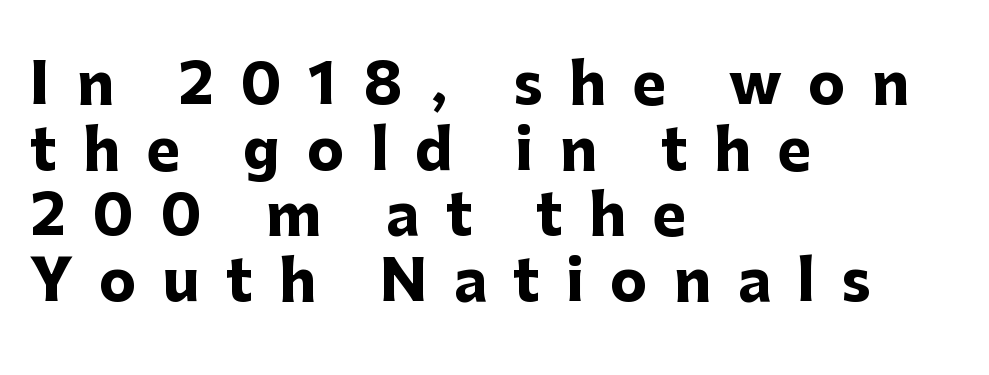
{"serif": "no", "italic": "no", "bold": "yes", "weight": "heavy", "width": "normal", "stroke_contrast": "low", "x_height": "medium", "monospaced": "no", "underline": "no", "align": "left", "line_spacing_ratio": 1.17, "letter_spacing": "wide", "letter_spacing_em": 0.47, "glyph_px": 56}
